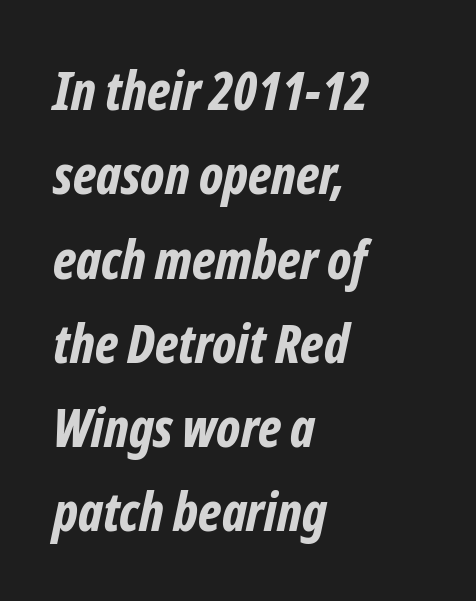
The image shows 53 px bold, condensed type, italic (leaning right); set left-aligned, normal line spacing (1.59x), normal letter spacing, not underlined; low stroke contrast and a medium x-height.
